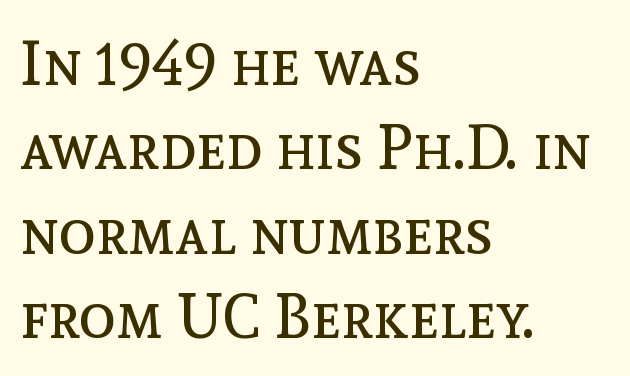
{"italic": "no", "bold": "no", "weight": "regular", "width": "normal", "x_height": "medium", "monospaced": "no", "underline": "no", "align": "left", "line_spacing": "normal", "line_spacing_ratio": 1.36, "letter_spacing": "normal", "letter_spacing_em": 0.0, "glyph_px": 62}
